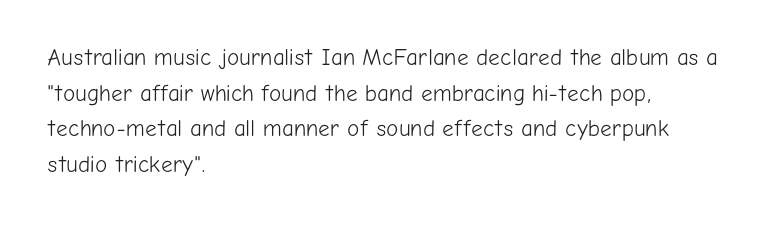
The image shows 23 px text type, upright; set left-aligned, normal line spacing (1.55x), normal letter spacing, not underlined.
